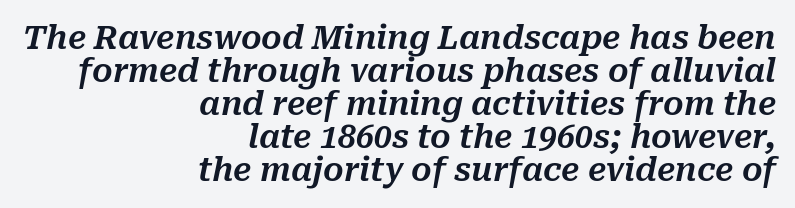
{"italic": "yes", "lean": "right", "slant_degrees": 10, "width": "normal", "stroke_contrast": "medium", "x_height": "medium", "monospaced": "no", "underline": "no", "align": "right", "line_spacing": "tight", "line_spacing_ratio": 1.03, "letter_spacing": "normal", "letter_spacing_em": 0.0, "glyph_px": 32}
